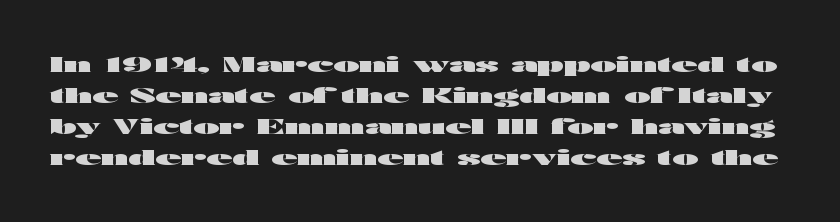
A typesetter would mark this as roman, not italic. Regular leading. Descenders hang freely into open space. This rendering leaves character spacing at its baseline value. Summary of weight: heavy, a full bold.
